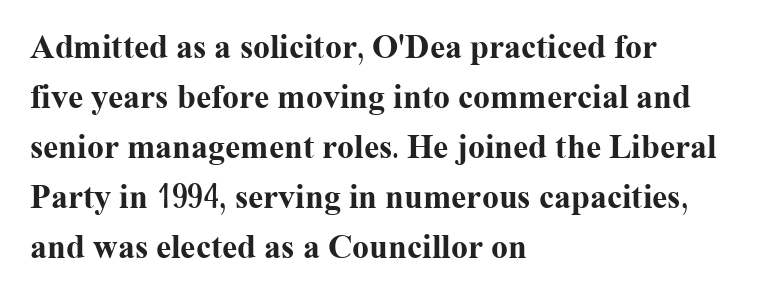
Letter spacing: default. Clear beneath every line of the passage. This is roman type, the default non-slanted kind. The face used here is proportionally spaced, like ordinary book or web type. The lines sit at an ordinary, default distance from one another. Compared with an ordinary text face, these strokes are far heavier — a full bold.
